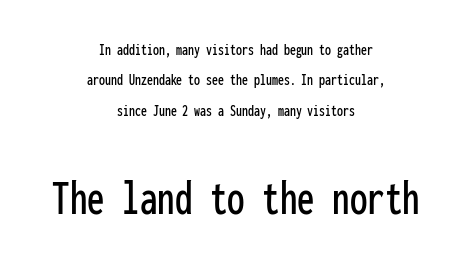
Q: Is the text italic (slanted)? A: No, it is upright.
Q: Is the typeface a serif or a sans-serif typeface? A: Sans-serif.
Q: Is the text underlined? A: No.
Q: How is the paragraph aligned? A: Centered.
Q: Is the spacing between letters normal or unusually wide? A: Normal.
Q: Which block of text is set in a larger size, the first (top) or the second (bottom)? A: The second (bottom) one.
Q: Width (condensed, normal, or wide)? A: Condensed.
Q: Stroke contrast? A: Low.
Q: x-height? A: Medium.
Q: Monospaced? A: Yes.
